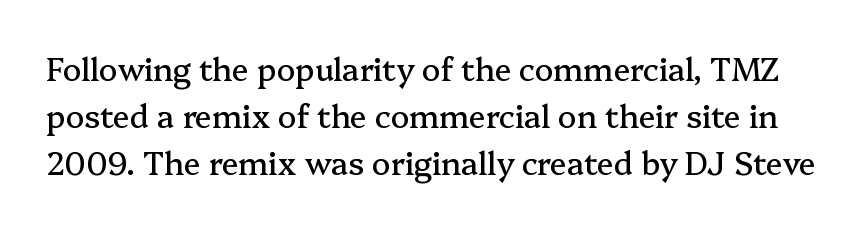
{"serif": "yes", "italic": "no", "width": "normal", "stroke_contrast": "medium", "x_height": "medium", "monospaced": "no", "underline": "no", "line_spacing": "normal", "line_spacing_ratio": 1.52, "letter_spacing": "normal", "letter_spacing_em": 0.0, "glyph_px": 31}
